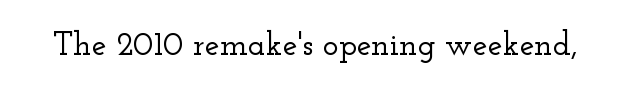
The image shows 33 px wide serif type, upright; set normal letter spacing, not underlined; low stroke contrast and a small x-height.
